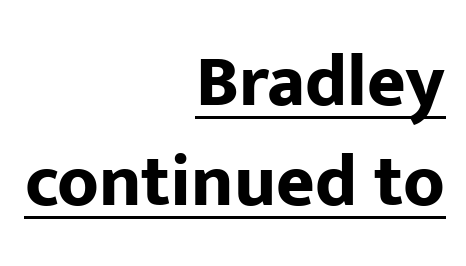
The image shows 74 px bold sans-serif type, upright; set right-aligned, normal line spacing (1.35x), normal letter spacing, underlined; low stroke contrast and a medium x-height.
